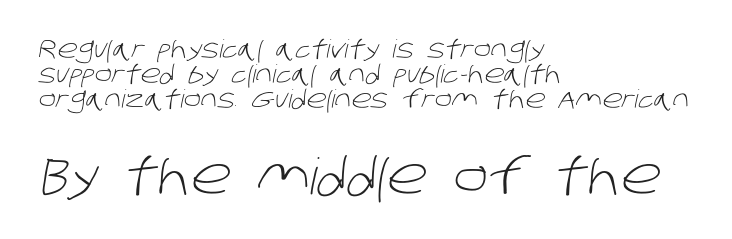
{"serif": "no", "bold": "no", "weight": "light", "width": "normal", "stroke_contrast": "low", "x_height": "large", "monospaced": "no", "underline": "no", "align": "left", "line_spacing": "tight", "line_spacing_ratio": 1.0, "letter_spacing": "normal", "letter_spacing_em": 0.0, "larger_block": "second", "size_ratio": 2.0, "glyph_px": 50}
